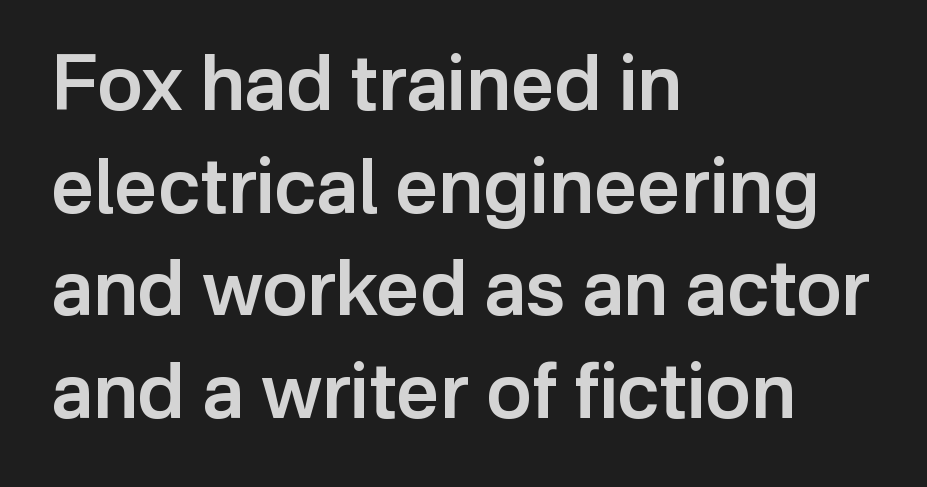
Observe the absence of serifs on each vertical stroke in this sample. Each letter keeps its own natural width here, so spacing adapts to shape. A bit beefed up — I'd call it semibold rather than bold. Summary of vertical rhythm: regular, with standard interline spacing. Short note: letters normally spaced. Type without underlining.
